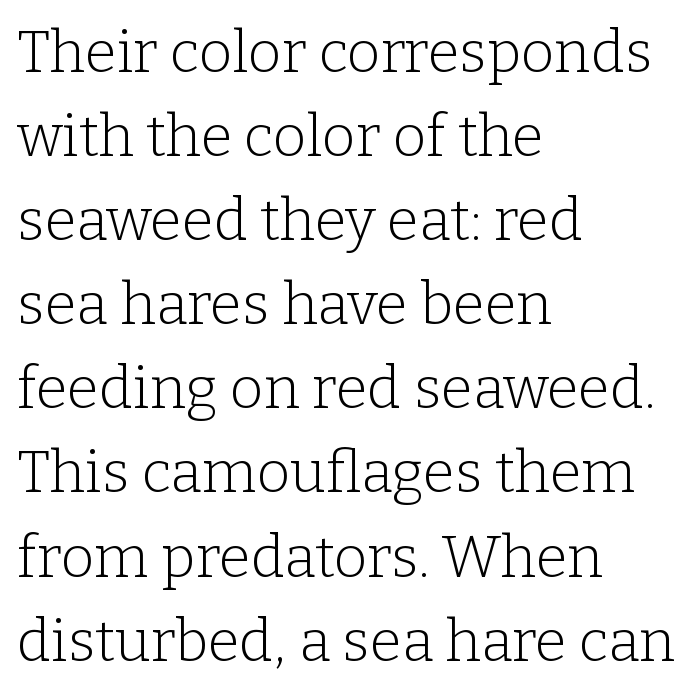
The image shows 58 px light serif type, upright; set left-aligned, normal line spacing (1.45x), normal letter spacing, not underlined; low stroke contrast and a medium x-height.
